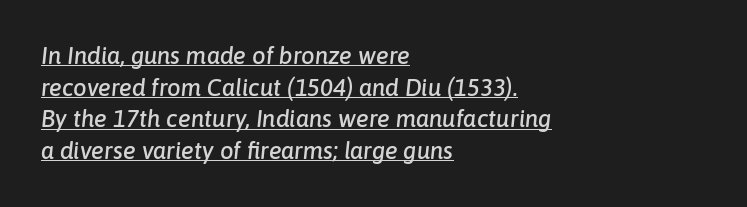
{"italic": "yes", "lean": "right", "slant_degrees": 6, "underline": "yes", "align": "left", "line_spacing": "normal", "line_spacing_ratio": 1.32, "letter_spacing": "normal", "letter_spacing_em": 0.0, "glyph_px": 24}
